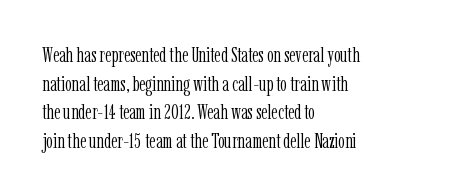
Q: Is the text bold? A: No.
Q: Is the text italic (slanted)? A: No, it is upright.
Q: Is the text underlined? A: No.
Q: How is the paragraph aligned? A: Left-aligned.
Q: Is the spacing between letters normal or unusually wide? A: Normal.
Q: Is the spacing between lines tight, normal or loose? A: Normal.
